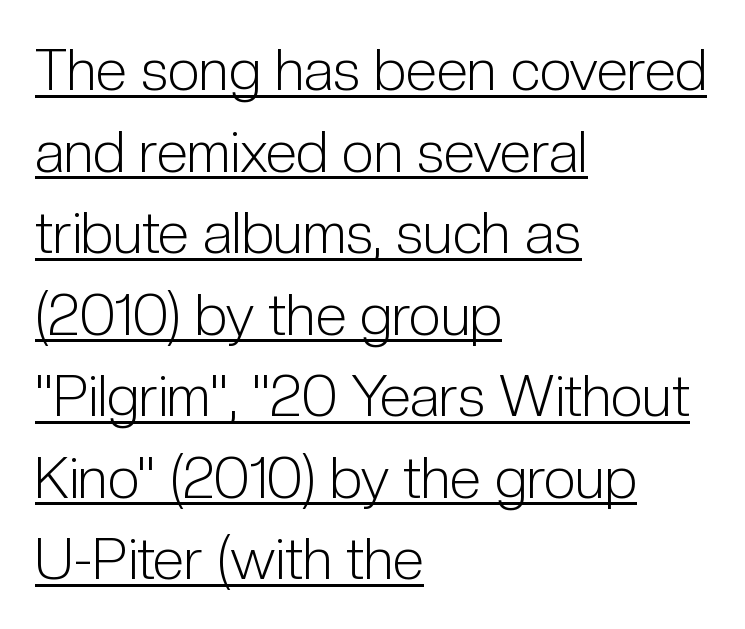
Q: Is the text bold? A: No.
Q: Is the text italic (slanted)? A: No, it is upright.
Q: Is the typeface a serif or a sans-serif typeface? A: Sans-serif.
Q: Is the text underlined? A: Yes.
Q: How is the paragraph aligned? A: Left-aligned.
Q: Is the spacing between letters normal or unusually wide? A: Normal.
Q: Is the spacing between lines tight, normal or loose? A: Normal.
Q: Width (condensed, normal, or wide)? A: Condensed.
Q: Stroke contrast? A: Low.
Q: x-height? A: Medium.
Q: Monospaced? A: No.
